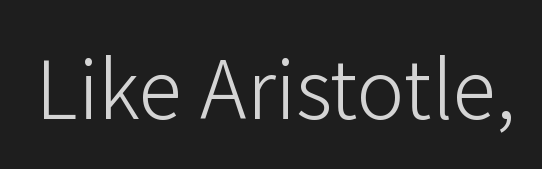
The image shows 80 px light sans-serif type, upright; set normal letter spacing, not underlined; low stroke contrast and a medium x-height.
